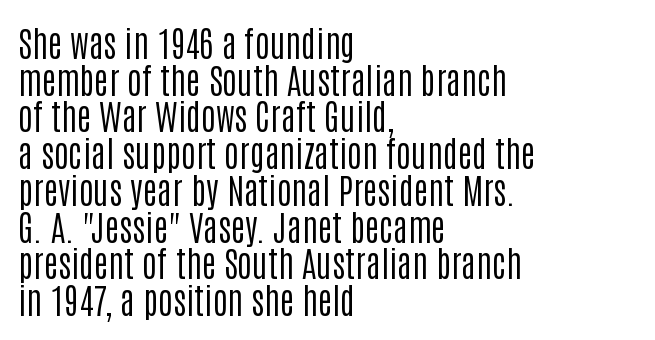
The letters sit at their default tracking, neither squeezed nor spread. Nope, not italic — everything's standing straight. The rendering uses natural spacing where letterforms have individual widths. Nobody drew a line under any word here.
